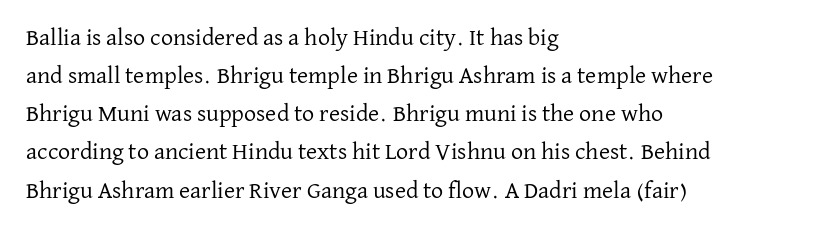
Q: Is the text bold? A: No.
Q: Is the text italic (slanted)? A: No, it is upright.
Q: Is the text underlined? A: No.
Q: How is the paragraph aligned? A: Left-aligned.
Q: Is the spacing between letters normal or unusually wide? A: Normal.
Q: Is the spacing between lines tight, normal or loose? A: Normal.
